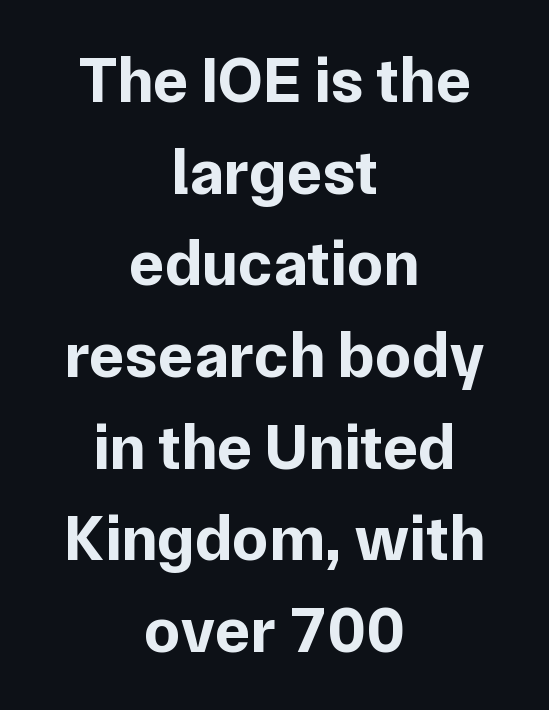
{"serif": "no", "italic": "no", "bold": "yes", "weight": "bold", "width": "normal", "stroke_contrast": "low", "x_height": "medium", "monospaced": "no", "underline": "no", "align": "center", "line_spacing": "normal", "line_spacing_ratio": 1.41, "letter_spacing": "normal", "letter_spacing_em": 0.0, "glyph_px": 65}
